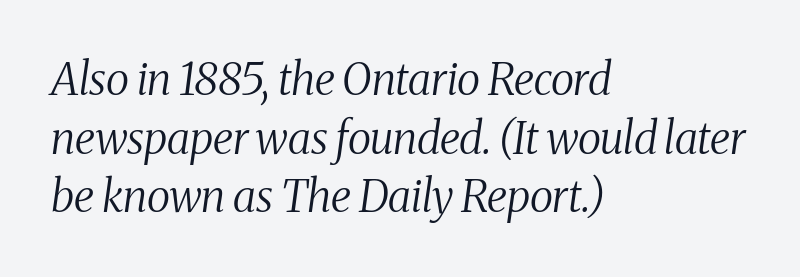
{"serif": "yes", "italic": "yes", "lean": "right", "slant_degrees": 8, "bold": "no", "weight": "regular", "width": "condensed", "stroke_contrast": "medium", "x_height": "medium", "monospaced": "no", "underline": "no", "align": "left", "line_spacing": "normal", "line_spacing_ratio": 1.33, "letter_spacing": "normal", "letter_spacing_em": 0.0, "glyph_px": 44}
